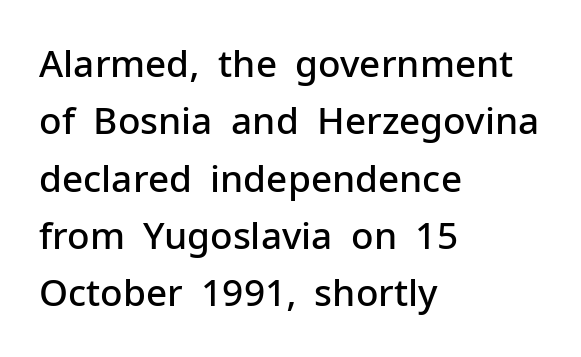
The image shows 37 px semibold sans-serif type, upright; set left-aligned, normal line spacing (1.55x), normal letter spacing, not underlined; low stroke contrast and a medium x-height.
